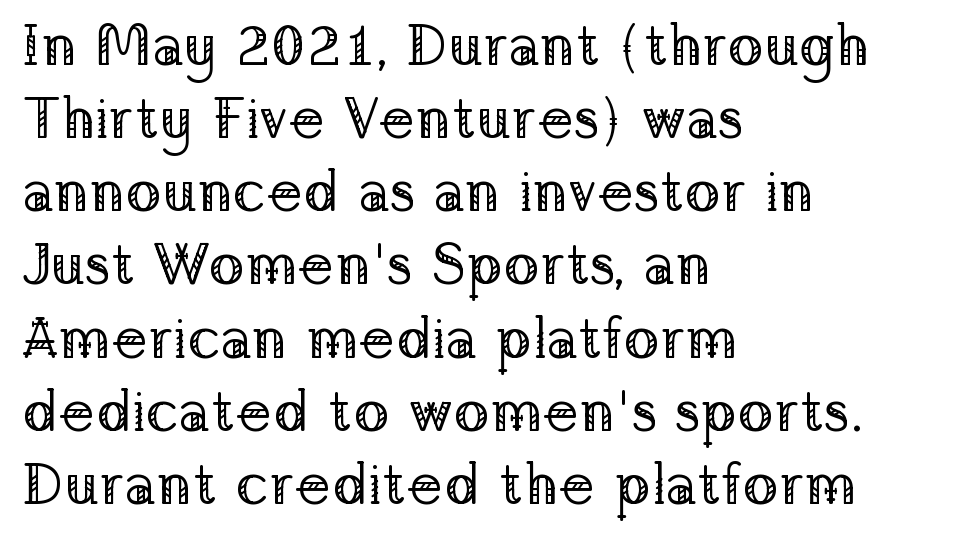
Q: Is the text bold? A: No.
Q: Is the text italic (slanted)? A: No, it is upright.
Q: Is the typeface a serif or a sans-serif typeface? A: Serif.
Q: Is the text underlined? A: No.
Q: How is the paragraph aligned? A: Left-aligned.
Q: Is the spacing between letters normal or unusually wide? A: Normal.
Q: Width (condensed, normal, or wide)? A: Normal.
Q: Stroke contrast? A: Low.
Q: x-height? A: Medium.
Q: Monospaced? A: No.
